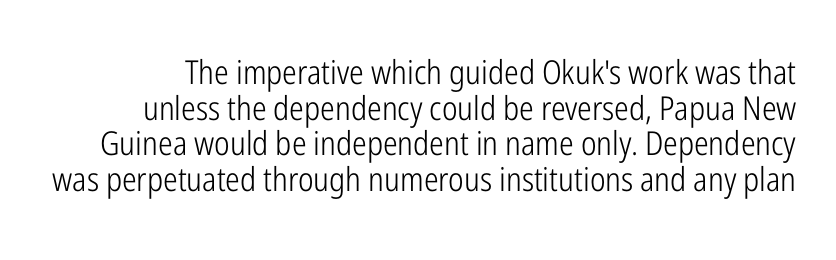
Quick note: interline space is minimal. This rendering employs a face without finishing strokes, i.e., a sans-serif. The passage shown has conventional tracking throughout. Lines of text with bare space underneath.
